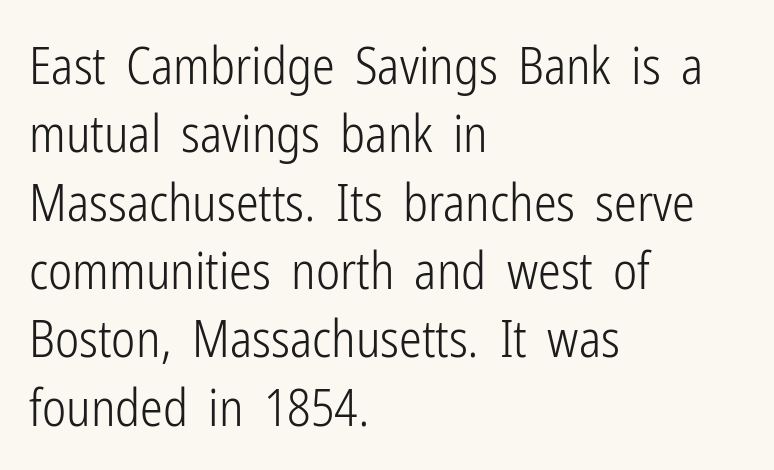
The image shows 51 px light, condensed sans-serif type, upright; set left-aligned, normal line spacing (1.34x), normal letter spacing, not underlined; low stroke contrast and a medium x-height.
